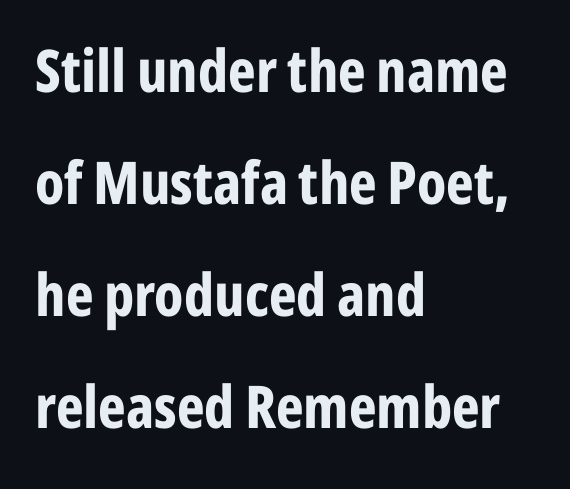
The image shows 59 px bold, condensed sans-serif type, upright; set left-aligned, loose line spacing (1.9x), normal letter spacing, not underlined; low stroke contrast and a medium x-height.
